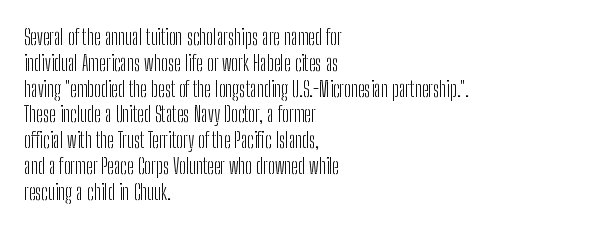
{"italic": "no", "bold": "no", "underline": "no", "align": "left", "line_spacing_ratio": 1.23, "letter_spacing": "normal", "letter_spacing_em": 0.0, "glyph_px": 21}
